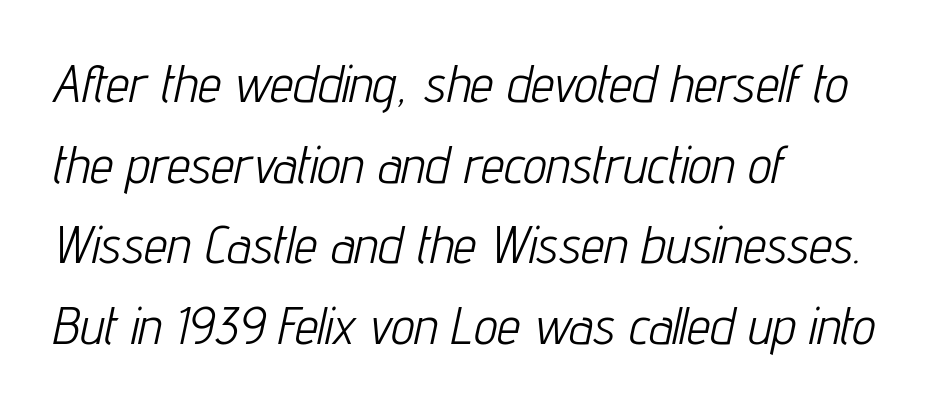
The image shows 52 px light, condensed type, italic (leaning right); set left-aligned, normal line spacing (1.55x), normal letter spacing, not underlined; low stroke contrast and a medium x-height.
